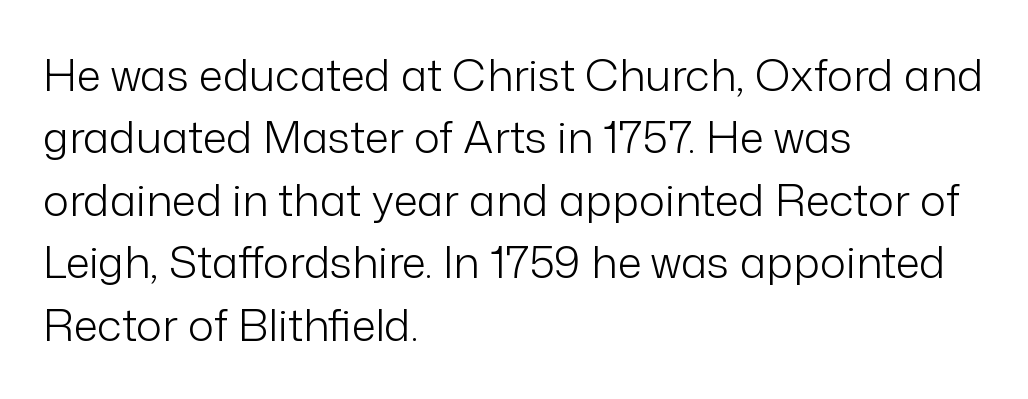
The space beneath each line is pristine and unruled. The axis of the letterforms is exactly vertical. Nope, no serifs anywhere on these letters. No letter is thick-stroked: the sample isn't bold. Spacing verdict: proportional, widths tailored to each character. The lines are quadded left.
